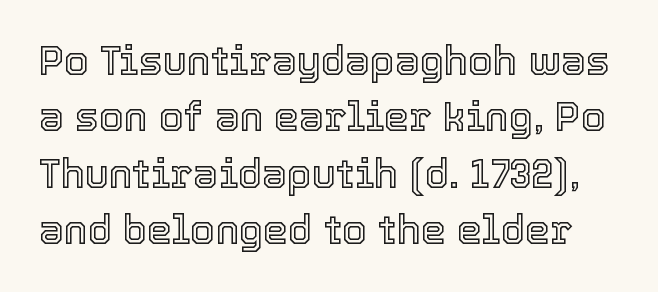
The image shows 40 px text type, upright; set normal line spacing (1.41x), normal letter spacing, not underlined; a medium x-height.
